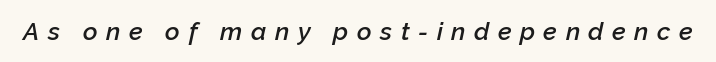
{"italic": "yes", "lean": "right", "slant_degrees": 12, "bold": "semi", "underline": "no", "letter_spacing": "wide", "letter_spacing_em": 0.34, "glyph_px": 25}
